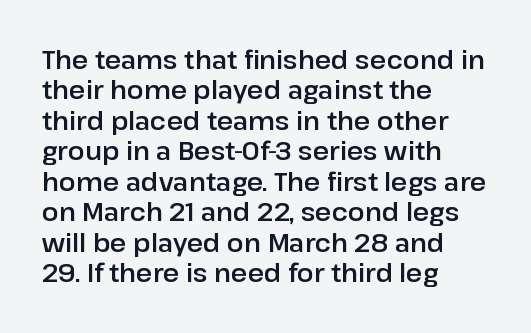
The typography opts for an upright posture over an oblique one. The letterforms sit shoulder to shoulder at normal distance. Compared with a centered layout, this one pins lines to the left instead. Descenders are the only things crossing below the line.
